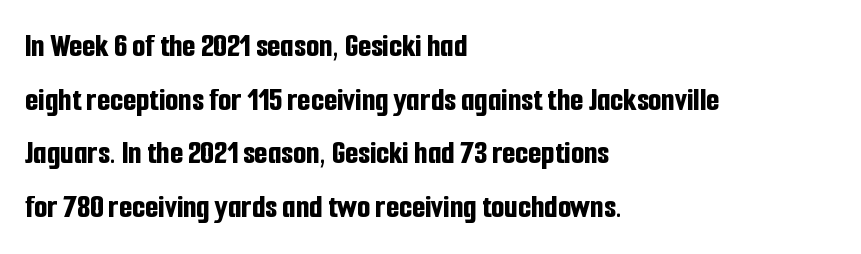
{"serif": "no", "italic": "no", "bold": "yes", "weight": "bold", "width": "condensed", "stroke_contrast": "low", "x_height": "medium", "monospaced": "no", "underline": "no", "align": "left", "line_spacing": "normal", "line_spacing_ratio": 1.58, "letter_spacing": "normal", "letter_spacing_em": 0.0, "glyph_px": 34}
